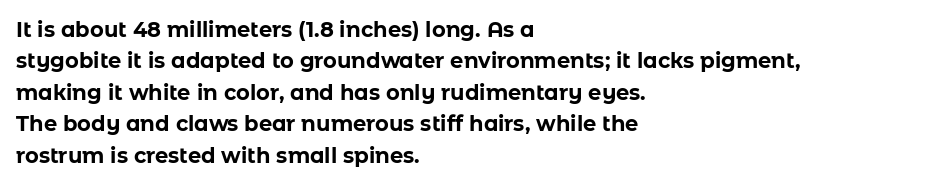
Q: Is the text bold? A: Yes.
Q: Is the text italic (slanted)? A: No, it is upright.
Q: Is the text underlined? A: No.
Q: How is the paragraph aligned? A: Left-aligned.
Q: Is the spacing between letters normal or unusually wide? A: Normal.
Q: Is the spacing between lines tight, normal or loose? A: Normal.
